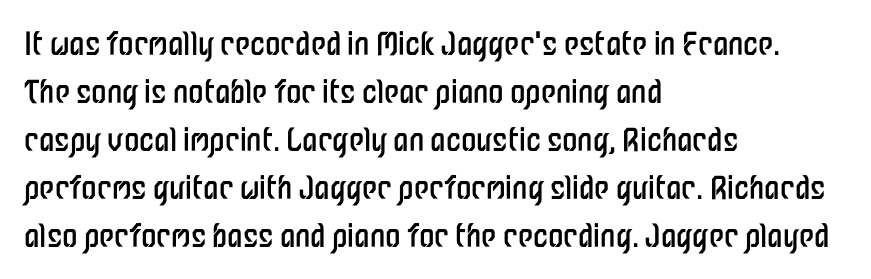
Q: Is the text bold? A: No.
Q: Is the text italic (slanted)? A: No, it is upright.
Q: Is the typeface a serif or a sans-serif typeface? A: Sans-serif.
Q: Is the text underlined? A: No.
Q: How is the paragraph aligned? A: Left-aligned.
Q: Is the spacing between letters normal or unusually wide? A: Normal.
Q: Is the spacing between lines tight, normal or loose? A: Normal.
Q: Width (condensed, normal, or wide)? A: Condensed.
Q: Stroke contrast? A: Low.
Q: x-height? A: Medium.
Q: Monospaced? A: No.
